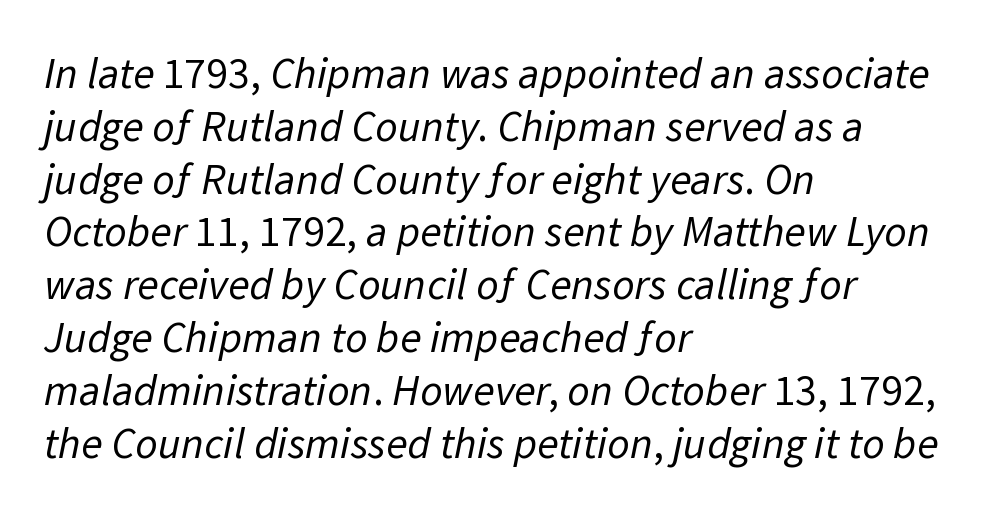
The image shows 44 px regular-weight sans-serif type; set left-aligned, line spacing 1.2x, normal letter spacing, not underlined; low stroke contrast and a medium x-height.
